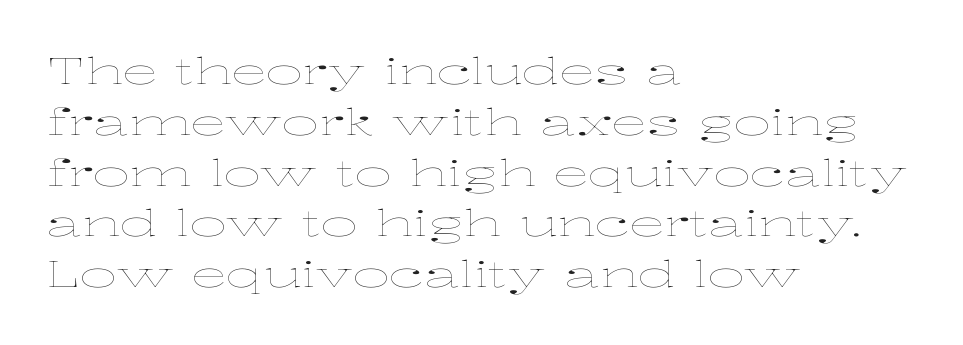
The image shows 36 px thin, wide type, upright; set left-aligned, normal line spacing (1.41x), normal letter spacing, not underlined; low stroke contrast and a medium x-height.
